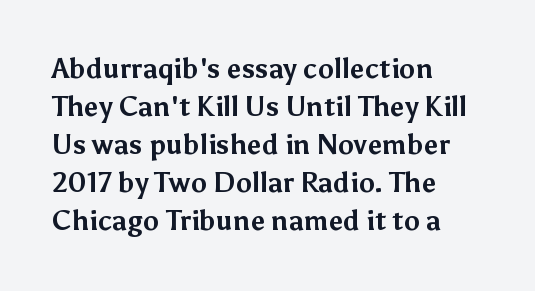
The image shows 27 px bold type, upright; set left-aligned, normal line spacing (1.41x), normal letter spacing, not underlined.
